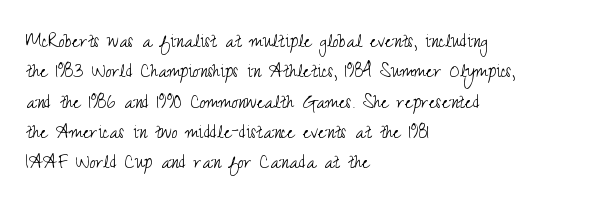
{"italic": "no", "bold": "no", "underline": "no", "align": "left", "line_spacing": "normal", "line_spacing_ratio": 1.38, "letter_spacing": "normal", "letter_spacing_em": 0.0, "glyph_px": 22}
